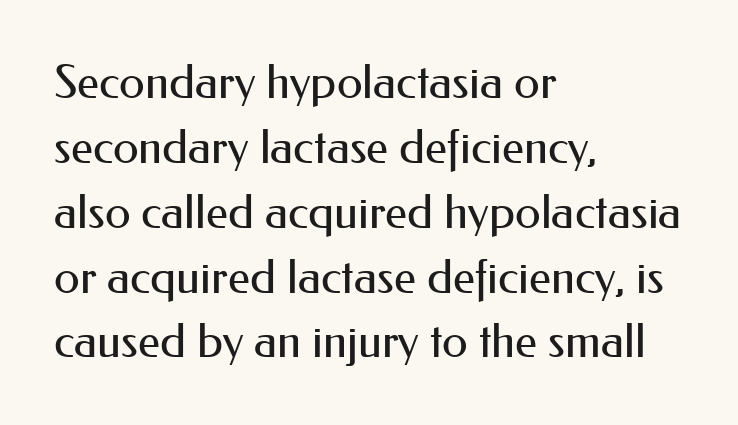
Q: Is the text bold? A: No.
Q: Is the text italic (slanted)? A: No, it is upright.
Q: Is the typeface a serif or a sans-serif typeface? A: Sans-serif.
Q: Is the text underlined? A: No.
Q: How is the paragraph aligned? A: Left-aligned.
Q: Is the spacing between letters normal or unusually wide? A: Normal.
Q: Is the spacing between lines tight, normal or loose? A: Normal.
Q: Width (condensed, normal, or wide)? A: Normal.
Q: Stroke contrast? A: Medium.
Q: x-height? A: Small.
Q: Monospaced? A: No.
